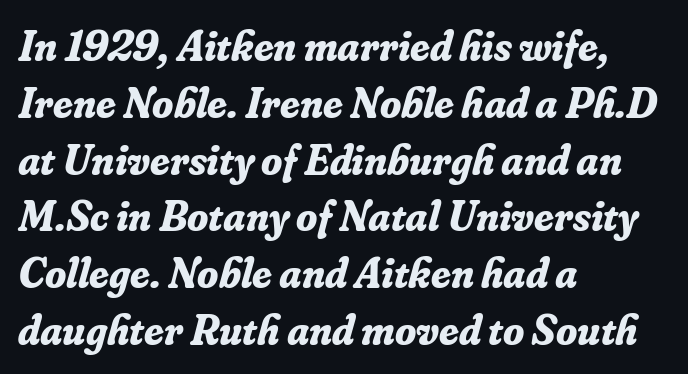
{"serif": "yes", "italic": "yes", "lean": "right", "slant_degrees": 16, "bold": "yes", "weight": "bold", "width": "normal", "stroke_contrast": "low", "x_height": "small", "monospaced": "no", "underline": "no", "align": "left", "line_spacing": "normal", "line_spacing_ratio": 1.32, "letter_spacing": "normal", "letter_spacing_em": 0.0, "glyph_px": 43}
